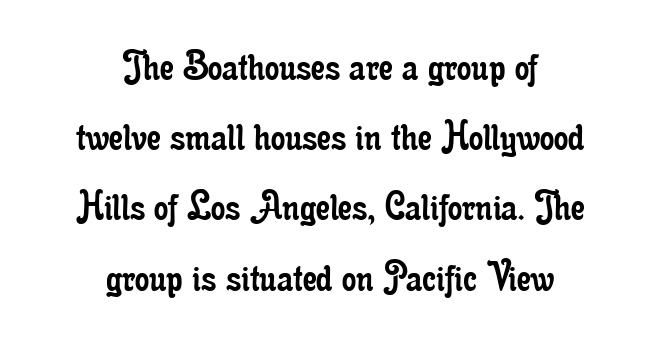
{"serif": "yes", "italic": "no", "bold": "no", "weight": "regular", "width": "condensed", "stroke_contrast": "low", "x_height": "small", "monospaced": "no", "underline": "no", "align": "center", "line_spacing": "normal", "line_spacing_ratio": 1.56, "letter_spacing": "normal", "letter_spacing_em": 0.0, "glyph_px": 45}
